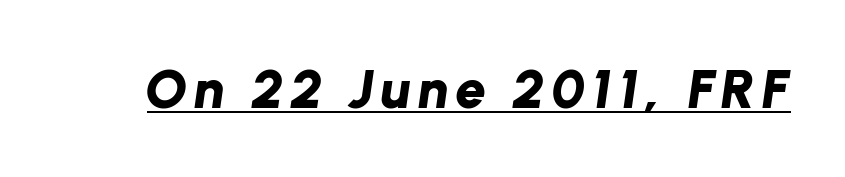
A typesetter would mark this as italic. What decoration does the sample have? An underline. Varying glyph widths throughout — classic text-font behaviour. The face used here has the dense, thick strokes of a bold.
